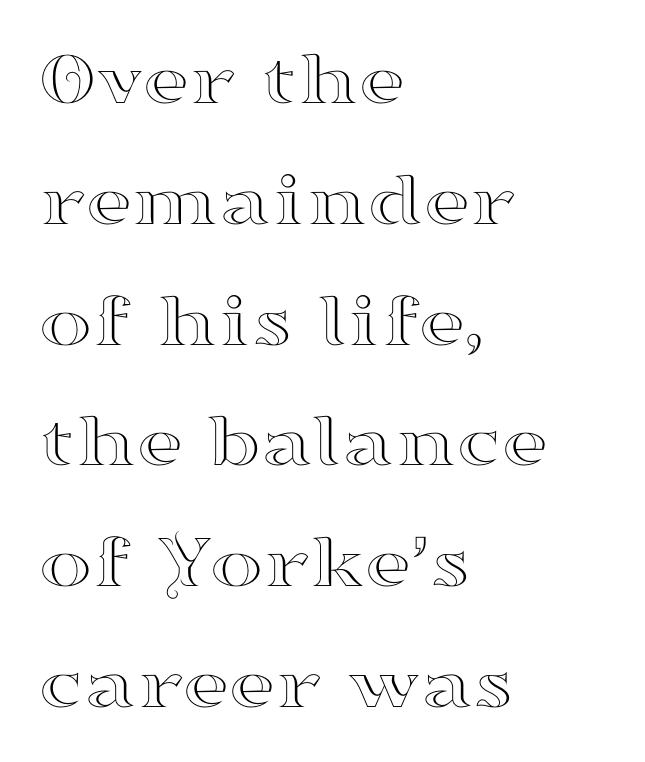
The image shows 80 px wide serif type, upright; set left-aligned, normal line spacing (1.51x), normal letter spacing, not underlined; high stroke contrast and a small x-height.
